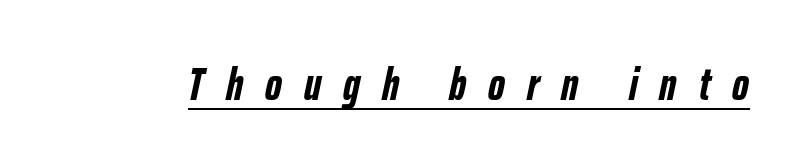
Q: Is the text bold? A: Yes.
Q: Is the text italic (slanted)? A: Yes, it leans right by about 12 degrees.
Q: Is the text underlined? A: Yes.
Q: Is the spacing between letters normal or unusually wide? A: Unusually wide.
Q: Width (condensed, normal, or wide)? A: Condensed.
Q: Stroke contrast? A: Low.
Q: x-height? A: Medium.
Q: Monospaced? A: No.
